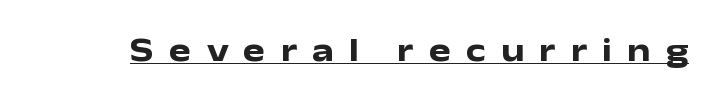
These characters rest on top of a visible drawn line. Character widths vary here, with narrow letters taking less room than wide ones. Between one letter and the next there's a generous, obvious gap. Are there feet on the stems? There aren't — it's a sans.
